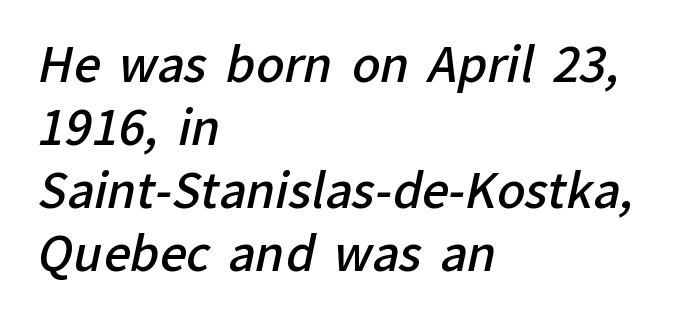
{"serif": "no", "bold": "semi", "weight": "semibold", "width": "normal", "stroke_contrast": "low", "x_height": "medium", "monospaced": "no", "underline": "no", "align": "left", "line_spacing": "normal", "line_spacing_ratio": 1.34, "letter_spacing": "normal", "letter_spacing_em": 0.0, "glyph_px": 47}
